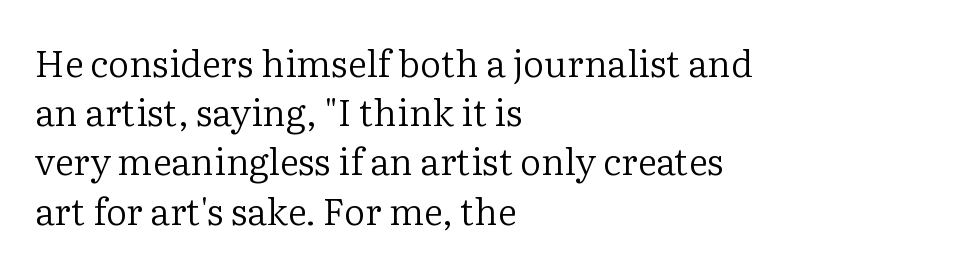
How would I describe the line gaps? Plain and ordinary. The tracking reads as untouched default to a designer's eye. The glyphs in this specimen are seriffed. Style check: upright. On a weight scale, this lands at 450 or below.
